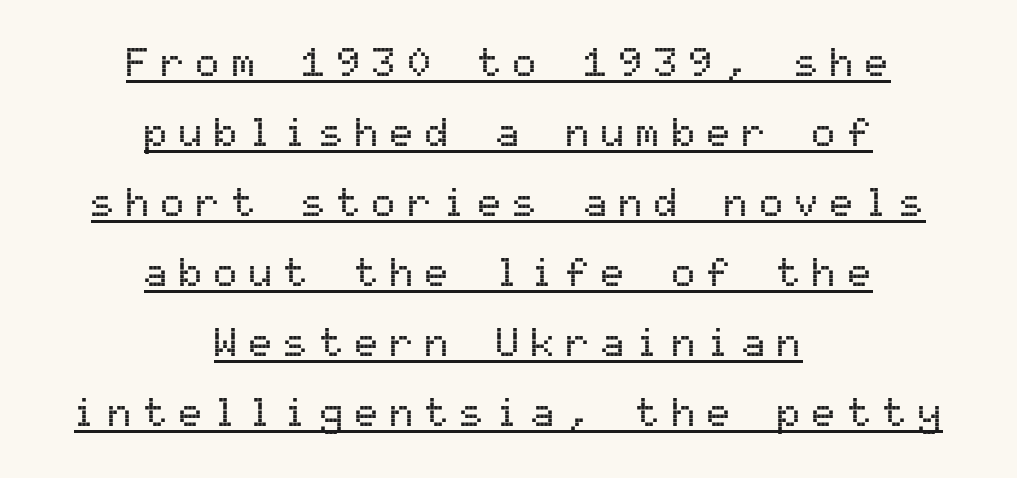
{"serif": "no", "italic": "no", "width": "normal", "stroke_contrast": "medium", "x_height": "medium", "monospaced": "yes", "underline": "yes", "align": "center", "line_spacing_ratio": 1.75, "letter_spacing": "wide", "letter_spacing_em": 0.28, "glyph_px": 40}
